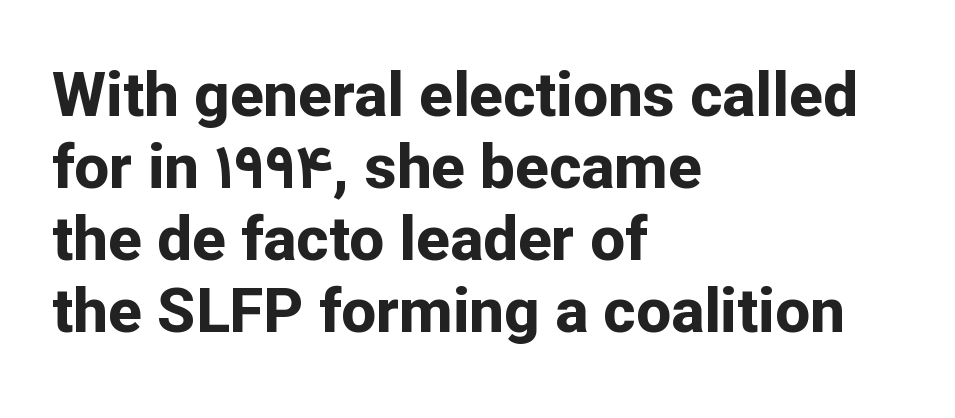
Q: Is the text bold? A: Yes.
Q: Is the text italic (slanted)? A: No, it is upright.
Q: Is the typeface a serif or a sans-serif typeface? A: Sans-serif.
Q: Is the text underlined? A: No.
Q: How is the paragraph aligned? A: Left-aligned.
Q: Is the spacing between letters normal or unusually wide? A: Normal.
Q: Width (condensed, normal, or wide)? A: Normal.
Q: Stroke contrast? A: Low.
Q: x-height? A: Medium.
Q: Monospaced? A: No.
